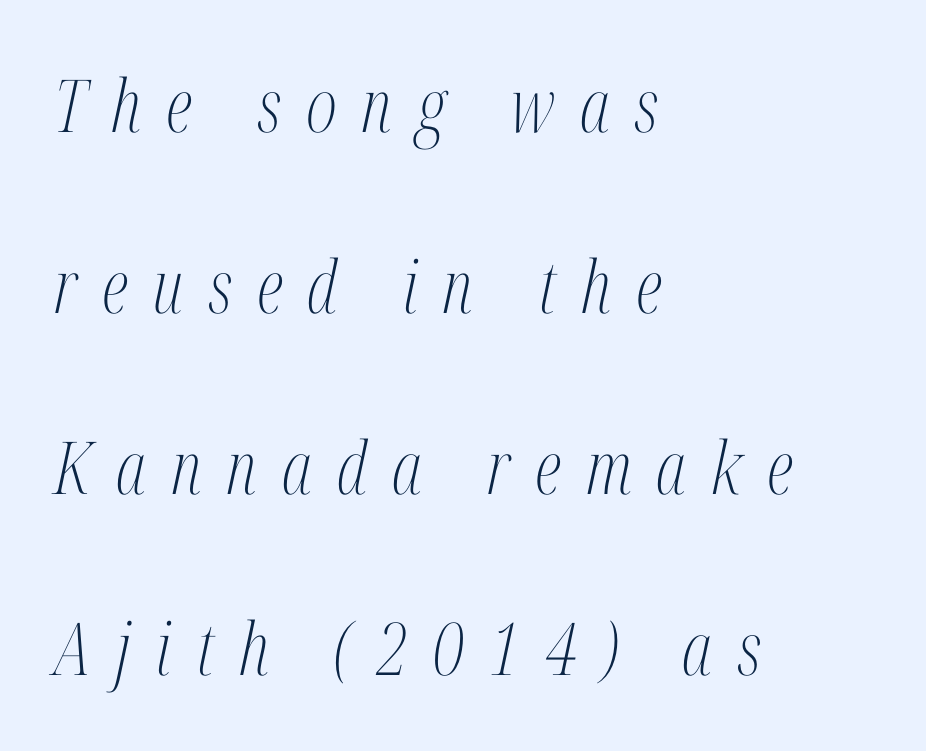
The image shows 73 px light, condensed serif type, italic (leaning right); set left-aligned, loose line spacing (2.48x), unusually wide letter spacing (+0.34 em), not underlined; medium stroke contrast and a medium x-height.
